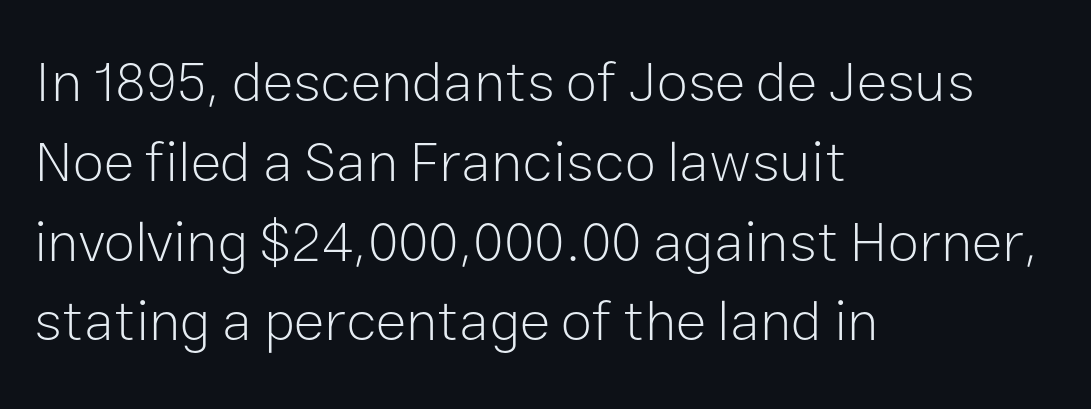
A quiet, ordinary-to-light weight characterises the typeface. The vertical gap from one line to the next is medium. The ragged edge is on the right, which tells us the setting is flush left. Here the glyphs are tracked normally, forming tight word shapes.
